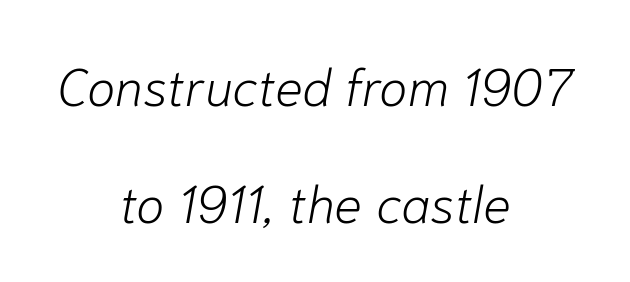
{"italic": "yes", "lean": "right", "slant_degrees": 10, "bold": "no", "weight": "light", "width": "normal", "stroke_contrast": "low", "x_height": "medium", "monospaced": "no", "underline": "no", "align": "center", "line_spacing": "loose", "line_spacing_ratio": 2.25, "letter_spacing": "normal", "letter_spacing_em": 0.0, "glyph_px": 52}
